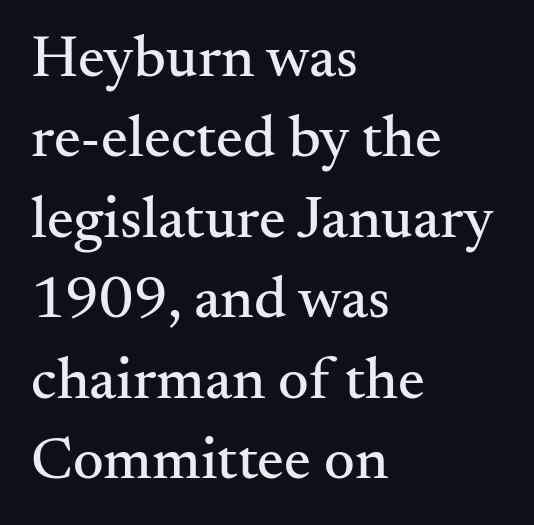
The image shows 60 px serif type, upright; set left-aligned, normal line spacing (1.34x), normal letter spacing, not underlined; medium stroke contrast and a small x-height.
